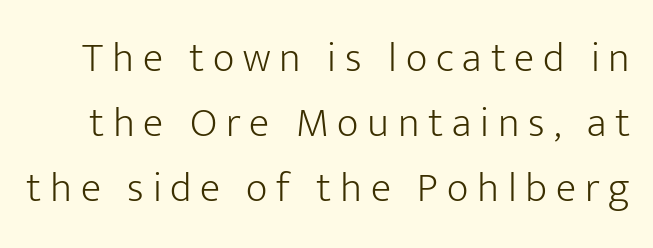
Stroke terminals: plain, sans-serif. You could not count columns in this text — the font is proportionally spaced. The letters look calm and open, with moderate or lighter stems. If you drew a line through each stem, it would be perfectly vertical.
